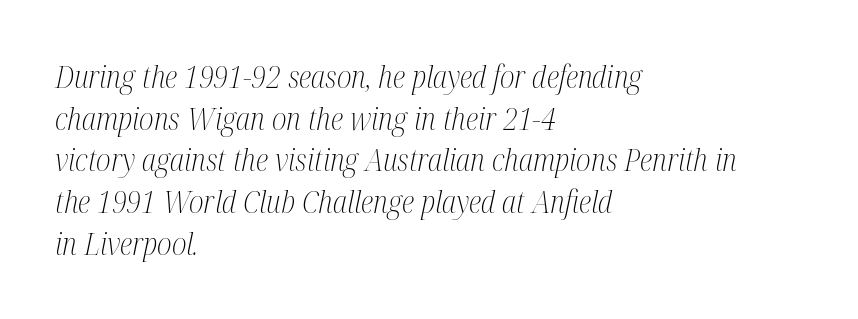
Q: Is the text bold? A: No.
Q: Is the text italic (slanted)? A: Yes, it leans right by about 12 degrees.
Q: Is the typeface a serif or a sans-serif typeface? A: Serif.
Q: Is the text underlined? A: No.
Q: How is the paragraph aligned? A: Left-aligned.
Q: Is the spacing between letters normal or unusually wide? A: Normal.
Q: Is the spacing between lines tight, normal or loose? A: Normal.
Q: Width (condensed, normal, or wide)? A: Condensed.
Q: Stroke contrast? A: Medium.
Q: x-height? A: Medium.
Q: Monospaced? A: No.
